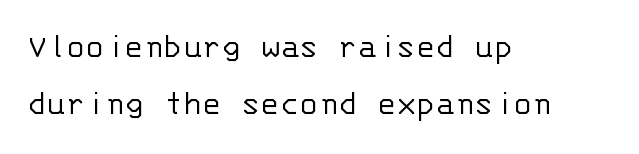
Q: Is the text bold? A: No.
Q: Is the text italic (slanted)? A: No, it is upright.
Q: Is the typeface a serif or a sans-serif typeface? A: Sans-serif.
Q: Is the text underlined? A: No.
Q: How is the paragraph aligned? A: Left-aligned.
Q: Is the spacing between letters normal or unusually wide? A: Normal.
Q: Is the spacing between lines tight, normal or loose? A: Normal.
Q: Width (condensed, normal, or wide)? A: Normal.
Q: Stroke contrast? A: Low.
Q: x-height? A: Large.
Q: Monospaced? A: Yes.
